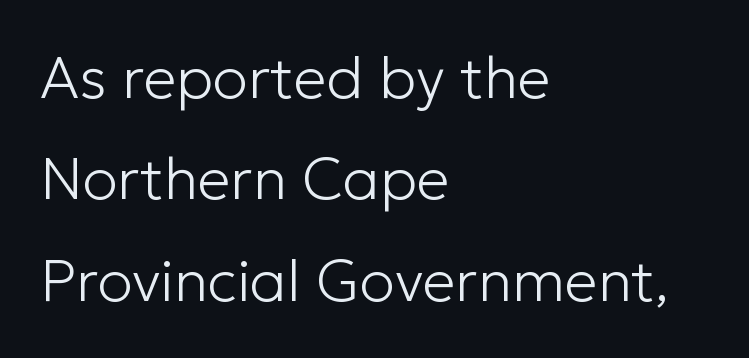
The image shows 59 px light sans-serif type, upright; set left-aligned, line spacing 1.72x, normal letter spacing, not underlined; low stroke contrast and a medium x-height.
